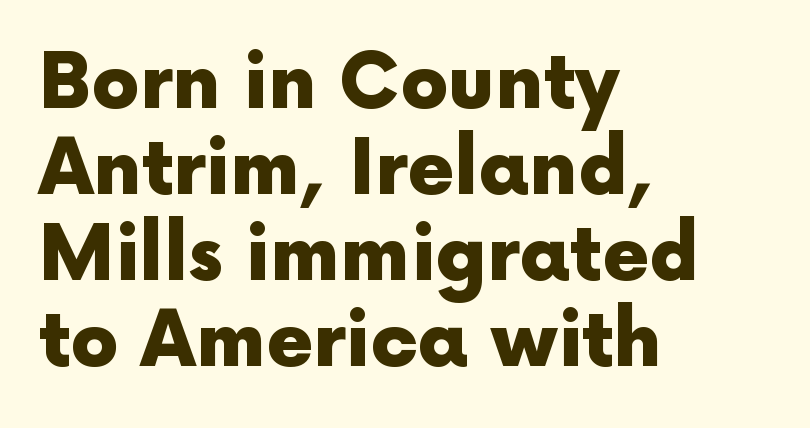
{"serif": "no", "italic": "no", "bold": "yes", "weight": "heavy", "width": "normal", "x_height": "medium", "monospaced": "no", "underline": "no", "align": "left", "line_spacing": "tight", "line_spacing_ratio": 1.13, "letter_spacing": "normal", "letter_spacing_em": 0.0, "glyph_px": 76}
